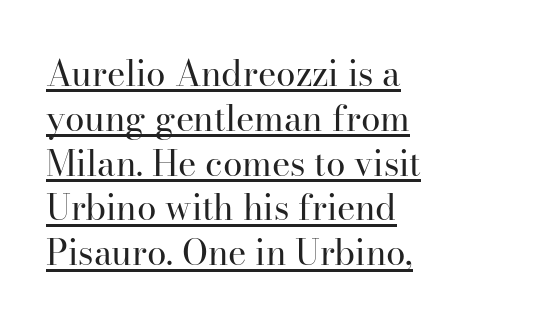
{"serif": "yes", "italic": "no", "bold": "no", "weight": "regular", "width": "normal", "stroke_contrast": "high", "x_height": "small", "monospaced": "no", "underline": "yes", "align": "left", "line_spacing": "normal", "line_spacing_ratio": 1.28, "letter_spacing": "normal", "letter_spacing_em": 0.0, "glyph_px": 35}
